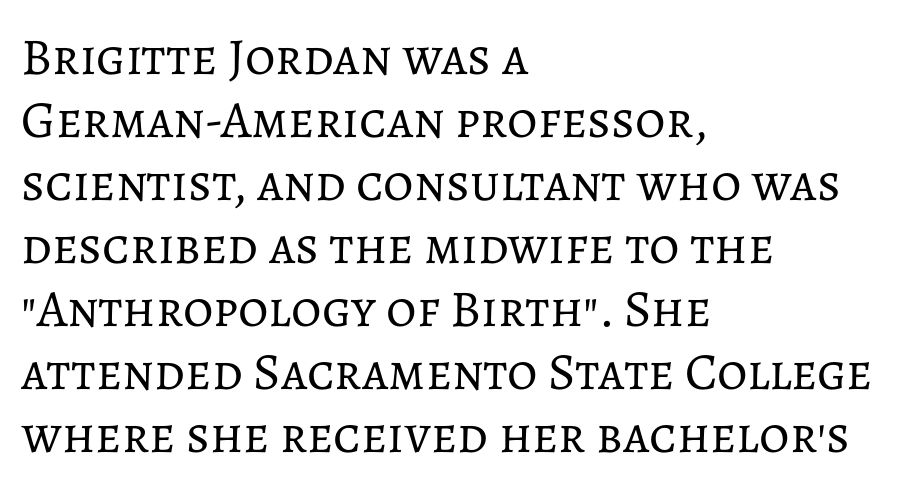
In CSS terms this would be text-align: left. No heavy texture on the line: the type isn't bold. Characters remain perfectly vertical along every line. The specimen omits any rule beneath the text block's lines. Do the characters align in a grid? No, the font is proportional. The tracking reads as untouched default to a designer's eye.
